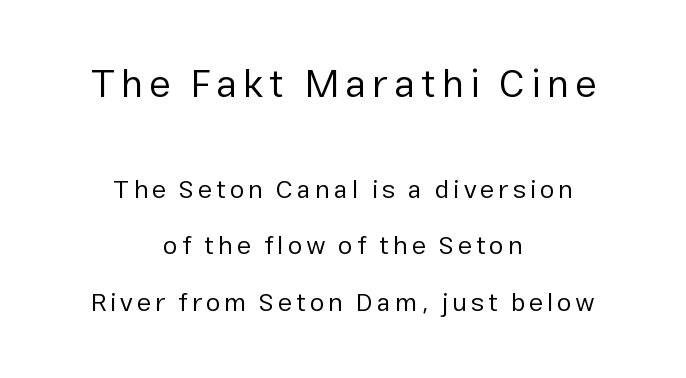
Q: Is the text bold? A: No.
Q: Is the text italic (slanted)? A: No, it is upright.
Q: Is the typeface a serif or a sans-serif typeface? A: Sans-serif.
Q: Is the text underlined? A: No.
Q: How is the paragraph aligned? A: Centered.
Q: Is the spacing between lines tight, normal or loose? A: Loose.
Q: Which block of text is set in a larger size, the first (top) or the second (bottom)? A: The first (top) one.
Q: Width (condensed, normal, or wide)? A: Normal.
Q: Stroke contrast? A: Low.
Q: x-height? A: Medium.
Q: Monospaced? A: No.
